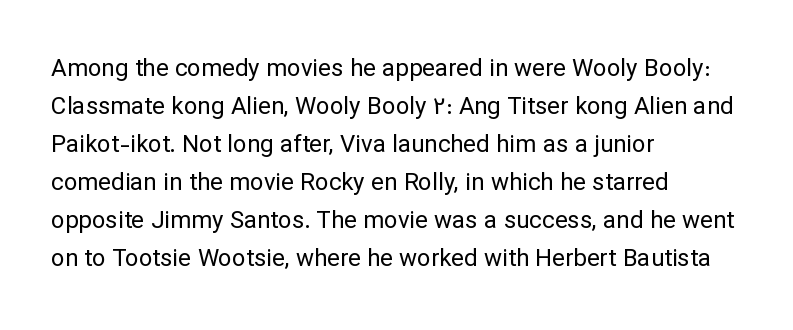
{"italic": "no", "bold": "no", "underline": "no", "align": "left", "line_spacing": "normal", "line_spacing_ratio": 1.58, "letter_spacing": "normal", "letter_spacing_em": 0.0, "glyph_px": 24}
